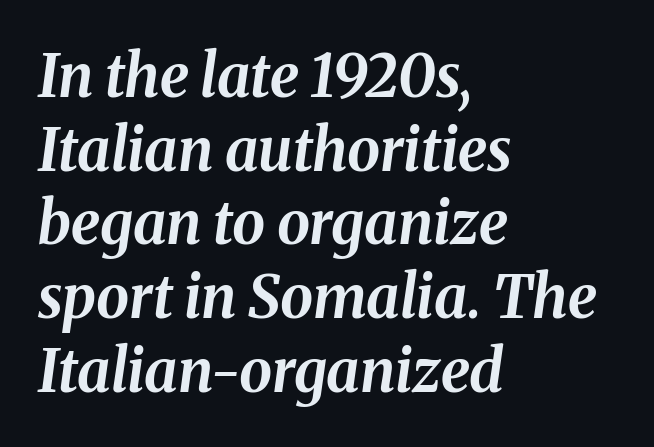
{"italic": "yes", "lean": "right", "slant_degrees": 8, "bold": "yes", "weight": "bold", "width": "normal", "stroke_contrast": "medium", "x_height": "medium", "monospaced": "no", "underline": "no", "align": "left", "line_spacing": "normal", "line_spacing_ratio": 1.25, "letter_spacing": "normal", "letter_spacing_em": 0.0, "glyph_px": 59}
